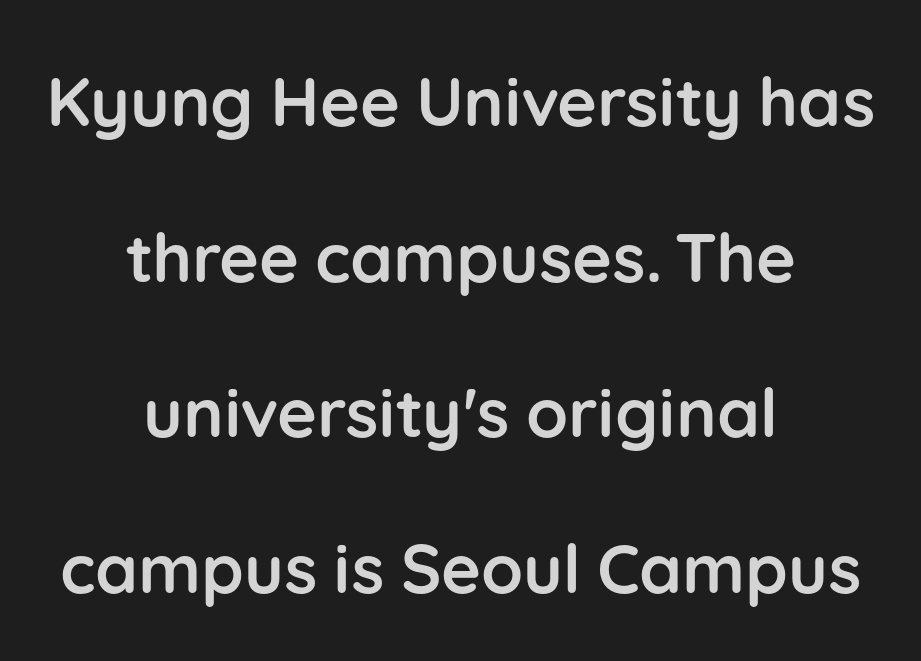
{"serif": "no", "italic": "no", "bold": "yes", "weight": "semibold", "width": "normal", "stroke_contrast": "low", "x_height": "medium", "monospaced": "no", "underline": "no", "align": "center", "line_spacing": "loose", "line_spacing_ratio": 2.29, "letter_spacing": "normal", "letter_spacing_em": 0.0, "glyph_px": 68}
